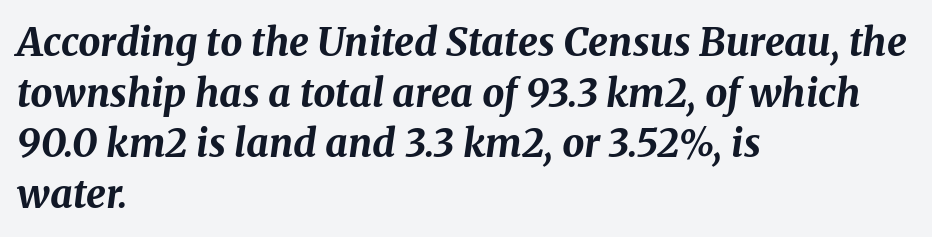
How heavy is the stroke? Heavy — this is a bold. Here the glyphs are tracked normally, forming tight word shapes. Lines of text with bare space underneath. Rendered with sloped, italic letterforms. The letters advance in unequal steps, a hallmark of proportional type.
